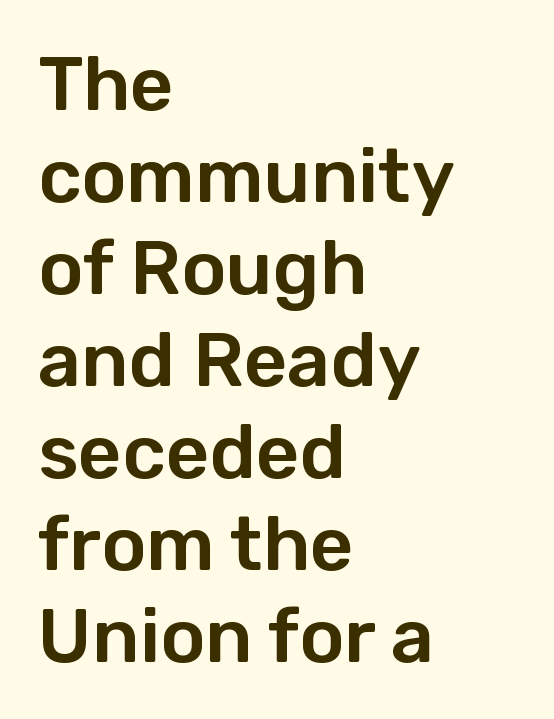
This sample uses a sans-serif face. Tall strokes in this sample are plumb rather than angled. Here the designer chose a conventional face with non-uniform glyph widths. A clean baseline with only descenders dipping below it. A classic flush-left, rag-right setting is used for this passage.
